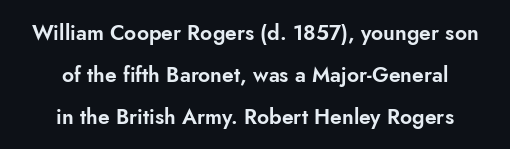
Q: Is the text italic (slanted)? A: No, it is upright.
Q: Is the text underlined? A: No.
Q: How is the paragraph aligned? A: Centered.
Q: Is the spacing between letters normal or unusually wide? A: Normal.
Q: Is the spacing between lines tight, normal or loose? A: Loose.
